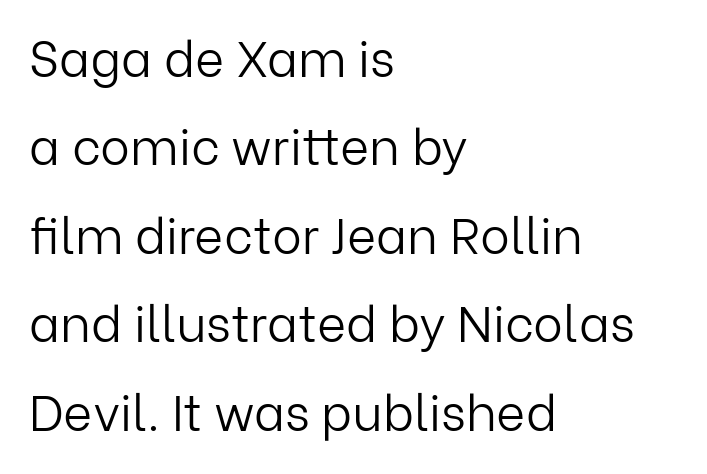
Q: Is the text bold? A: No.
Q: Is the text italic (slanted)? A: No, it is upright.
Q: Is the typeface a serif or a sans-serif typeface? A: Sans-serif.
Q: Is the text underlined? A: No.
Q: How is the paragraph aligned? A: Left-aligned.
Q: Is the spacing between letters normal or unusually wide? A: Normal.
Q: Width (condensed, normal, or wide)? A: Normal.
Q: Stroke contrast? A: Low.
Q: x-height? A: Medium.
Q: Monospaced? A: No.
